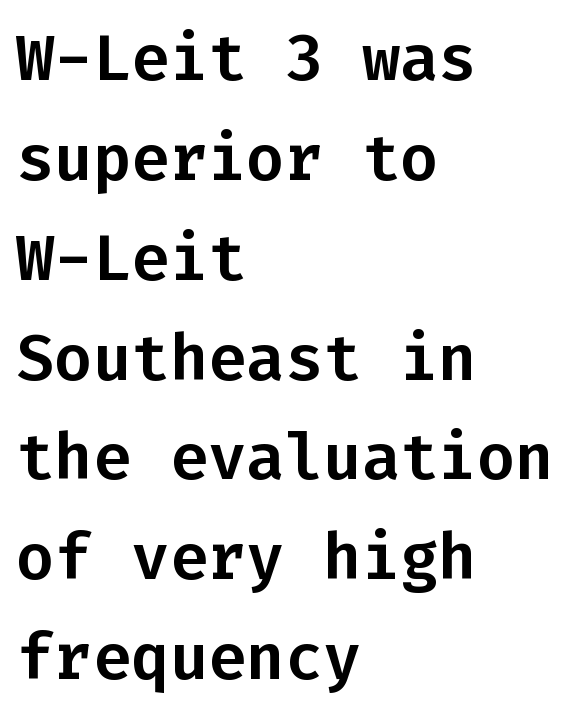
Letters rest on an invisible, unmarked baseline. In terms of leading, this rendering sits right in the middle. This is sans-serif lettering, the kind often seen on screens and signage. Think of a typewriter: that constant character pitch is what you see here.
